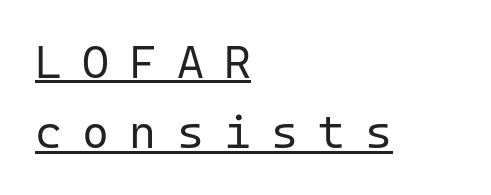
The image shows 46 px regular-weight sans-serif type, upright, monospaced; set left-aligned, normal line spacing (1.53x), unusually wide letter spacing (+0.44 em), underlined; low stroke contrast and a medium x-height.
